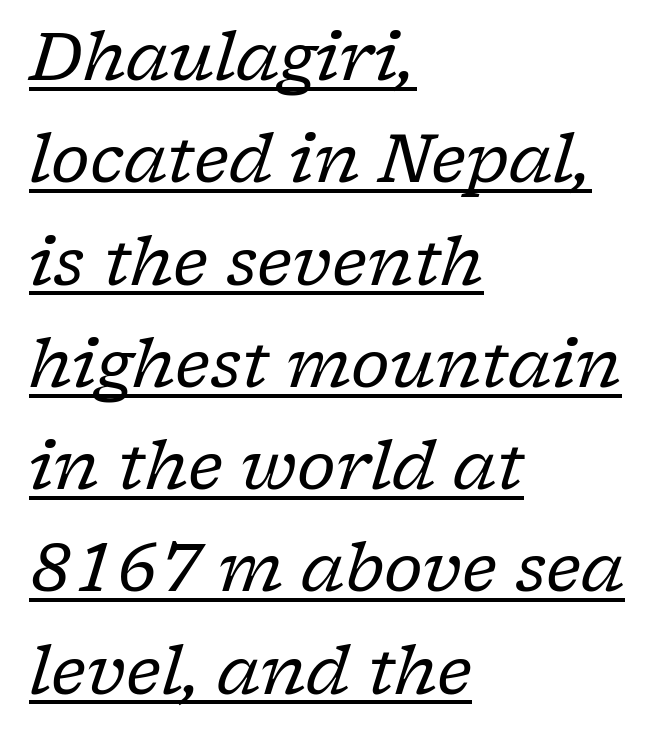
The image shows 66 px regular-weight serif type, italic (leaning right); set left-aligned, normal line spacing (1.55x), normal letter spacing, underlined; low stroke contrast and a medium x-height.
